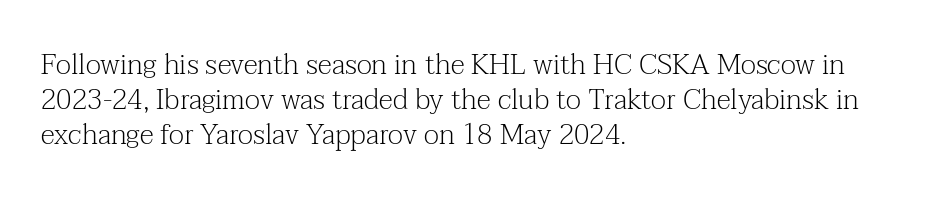
Each letter keeps its own natural width here, so spacing adapts to shape. How would I describe the line gaps? Plain and ordinary. The font sits on the lighter half of the weight spectrum, regular included. Ascenders rise straight up at ninety degrees. Leftover space on each line is placed entirely after the last word.
